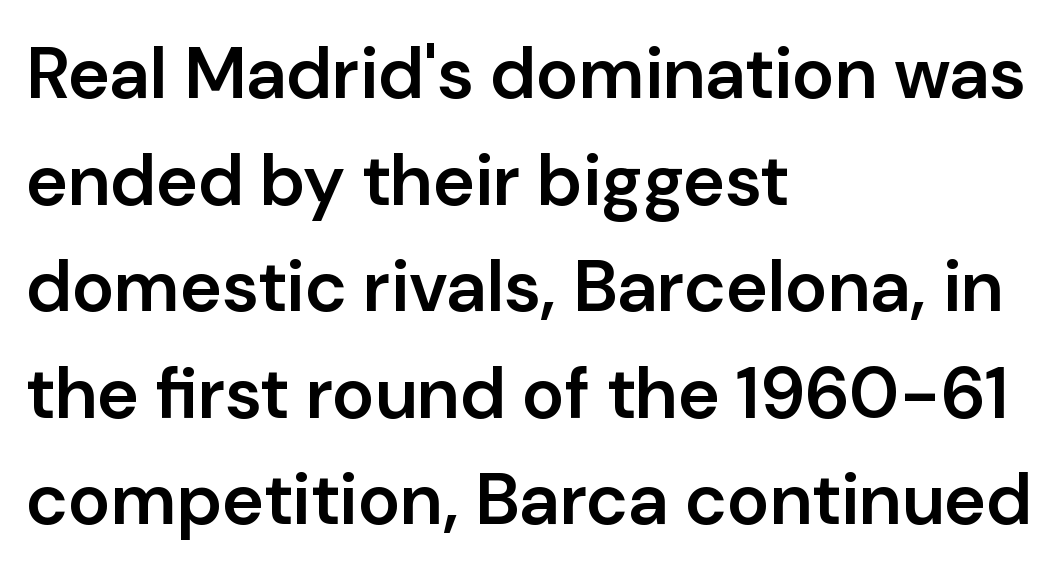
The passage shown is typed in a proportional face where columns would drift. The typeface chosen for these lines omits serifs. Do the letters lean? They stand straight. Nobody touched the tracking dial on this one. Is there much room between lines? A standard amount, neither cramped nor airy. The strokes are fattened partway — semibold, not bold.
